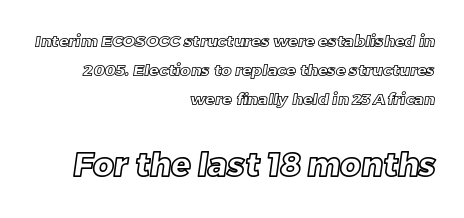
{"width": "normal", "x_height": "large", "monospaced": "no", "underline": "no", "align": "right", "line_spacing_ratio": 1.82, "letter_spacing": "normal", "letter_spacing_em": 0.0, "larger_block": "second", "size_ratio": 2.0, "glyph_px": 32}
